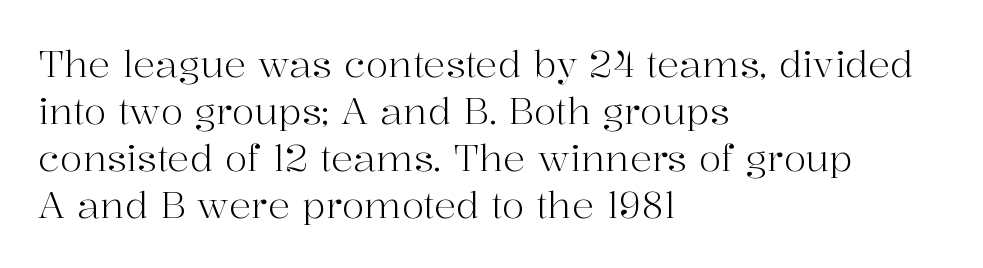
Q: Is the text bold? A: No.
Q: Is the text italic (slanted)? A: No, it is upright.
Q: Is the typeface a serif or a sans-serif typeface? A: Serif.
Q: Is the text underlined? A: No.
Q: How is the paragraph aligned? A: Left-aligned.
Q: Is the spacing between letters normal or unusually wide? A: Normal.
Q: Is the spacing between lines tight, normal or loose? A: Normal.
Q: Width (condensed, normal, or wide)? A: Normal.
Q: Stroke contrast? A: High.
Q: x-height? A: Medium.
Q: Monospaced? A: No.
